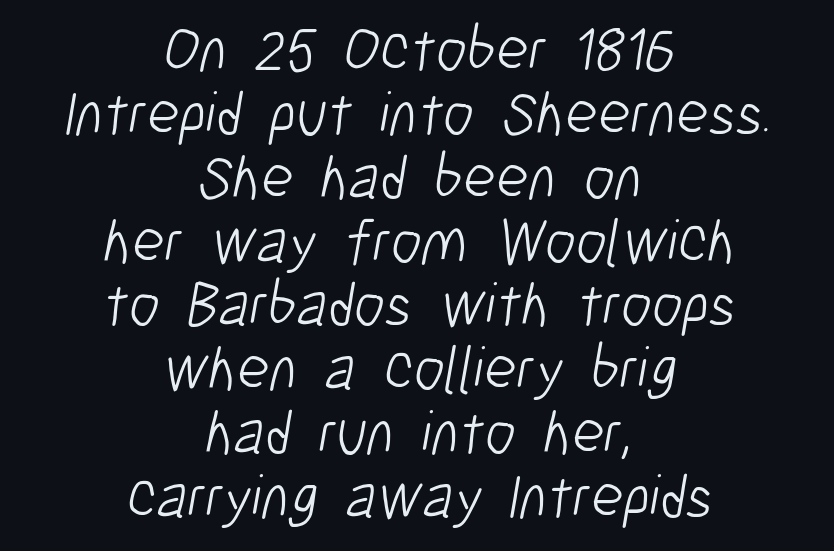
The image shows 62 px light, condensed sans-serif type; set centered, tight line spacing (1.03x), normal letter spacing, not underlined; low stroke contrast and a medium x-height.
